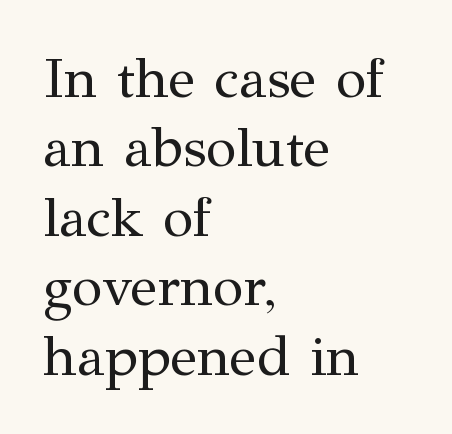
The image shows 56 px regular-weight serif type, upright; set left-aligned, line spacing 1.24x, normal letter spacing, not underlined; medium stroke contrast and a medium x-height.
